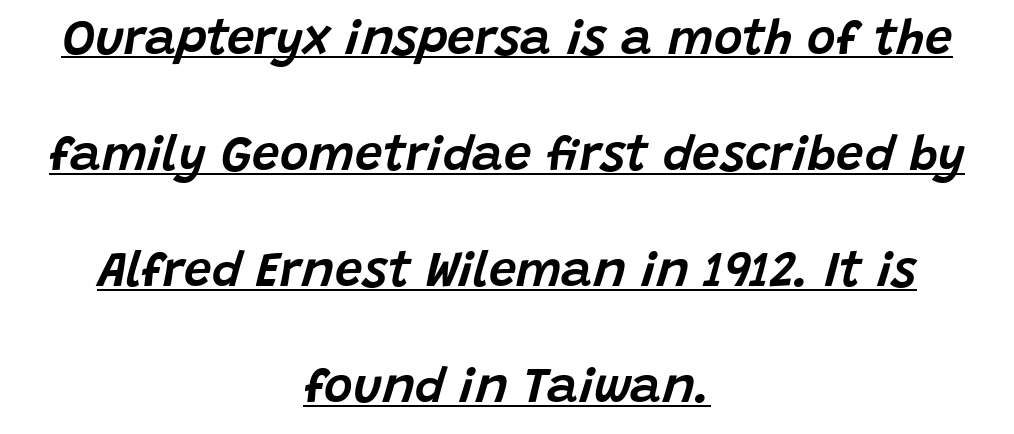
The glyphs look as if they've been sheared to an angle. Each letter keeps its own natural width here, so spacing adapts to shape. Leading: increased. You can see a thin bar hugging the bottom of the glyphs. Is the letter spacing exaggerated? No — it looks like the ordinary default.
